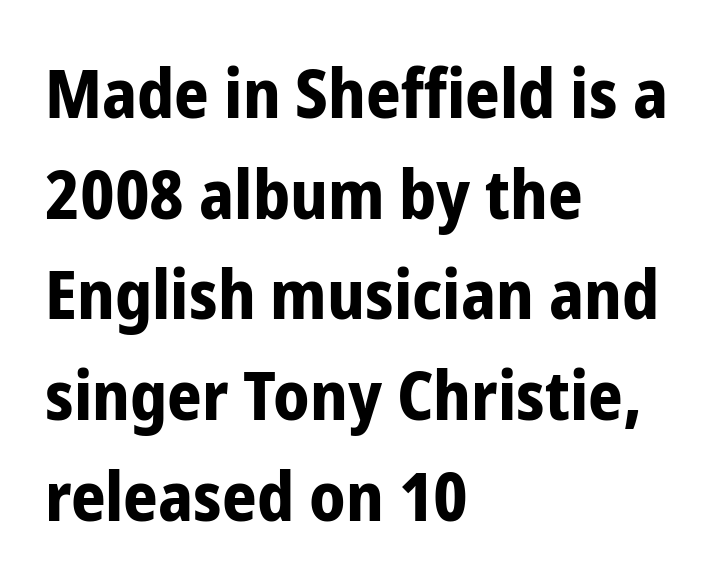
Q: Is the text bold? A: Yes.
Q: Is the text italic (slanted)? A: No, it is upright.
Q: Is the typeface a serif or a sans-serif typeface? A: Sans-serif.
Q: Is the text underlined? A: No.
Q: How is the paragraph aligned? A: Left-aligned.
Q: Is the spacing between letters normal or unusually wide? A: Normal.
Q: Is the spacing between lines tight, normal or loose? A: Normal.
Q: Width (condensed, normal, or wide)? A: Condensed.
Q: Stroke contrast? A: Low.
Q: x-height? A: Medium.
Q: Monospaced? A: No.
